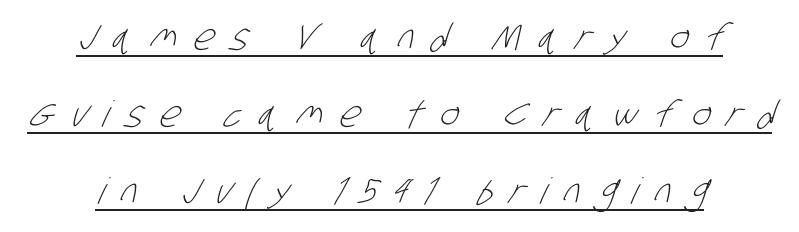
Unlike a traditional serif, this face leaves its strokes unadorned. The words here are underlined. Compared with typical paragraphs, the rows here are farther apart. The cut favours lightness, reaching ordinary text weight at its darkest. What stands out about the letter spacing? Its width — letters are far apart.
